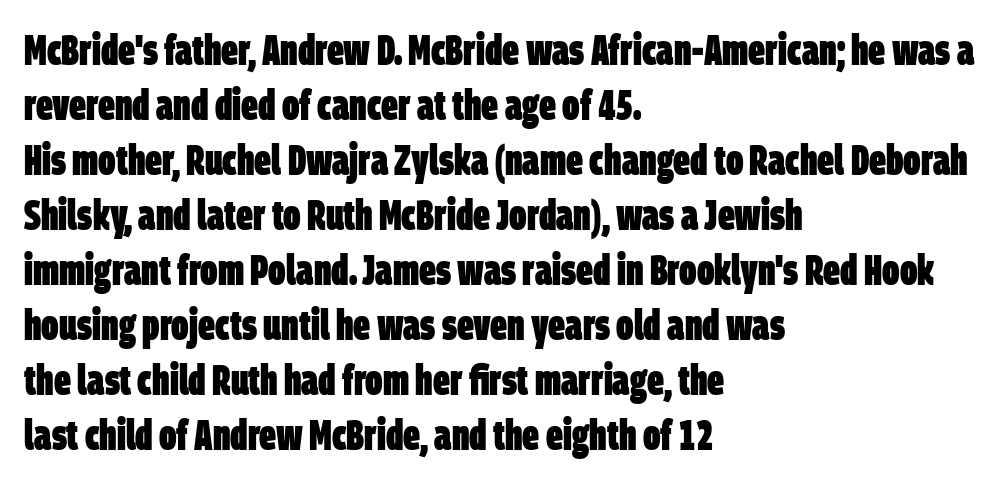
The image shows 42 px heavy, condensed sans-serif type; set left-aligned, normal line spacing (1.31x), normal letter spacing, not underlined; low stroke contrast and a large x-height.
